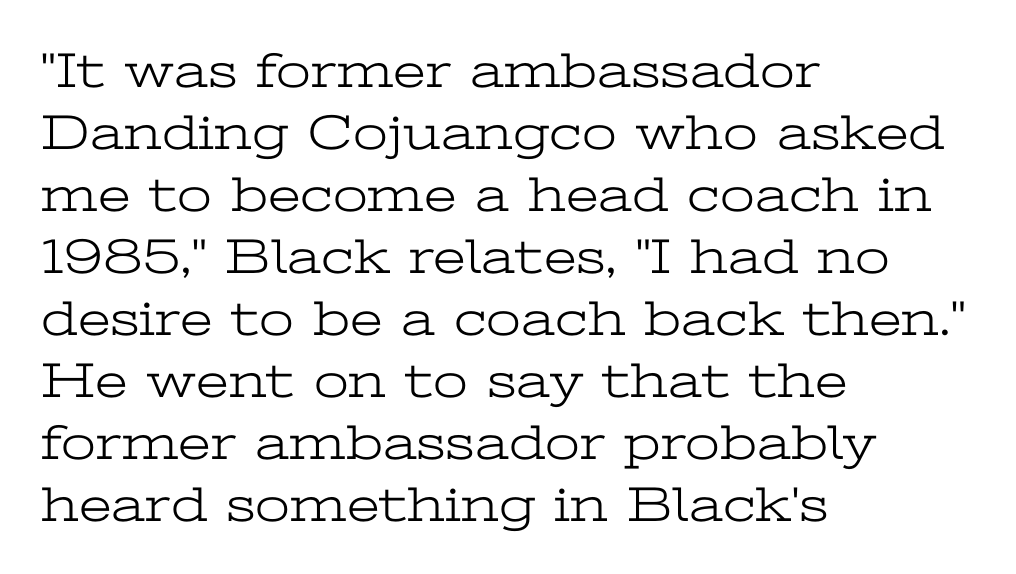
{"serif": "yes", "italic": "no", "bold": "no", "weight": "light", "width": "wide", "stroke_contrast": "low", "x_height": "medium", "monospaced": "no", "underline": "no", "align": "left", "line_spacing_ratio": 1.24, "letter_spacing": "normal", "letter_spacing_em": 0.0, "glyph_px": 50}
